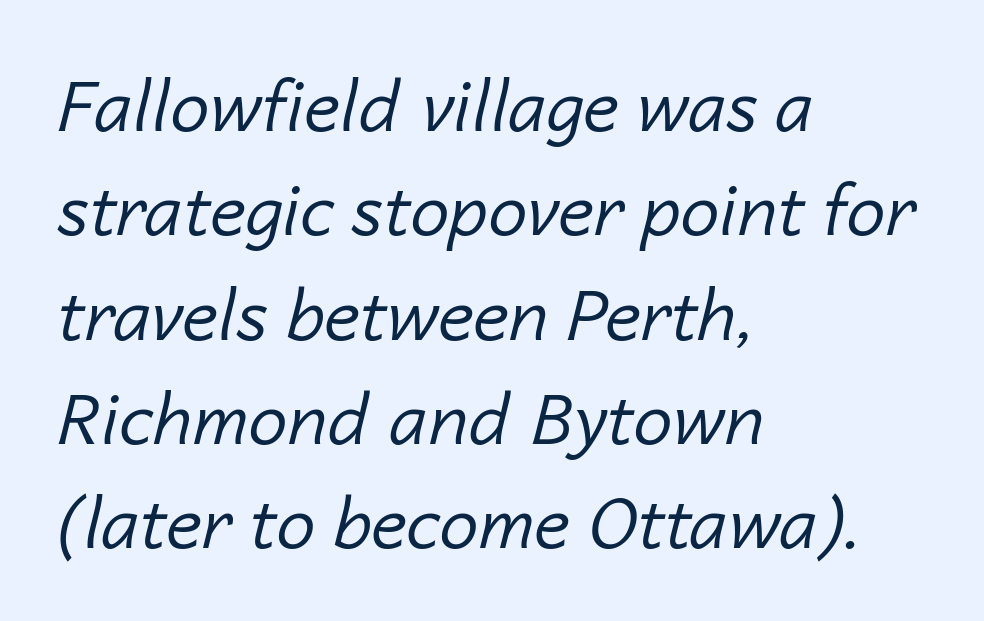
The image shows 70 px regular-weight type, italic (leaning right); set left-aligned, normal line spacing (1.49x), normal letter spacing, not underlined; low stroke contrast and a medium x-height.
